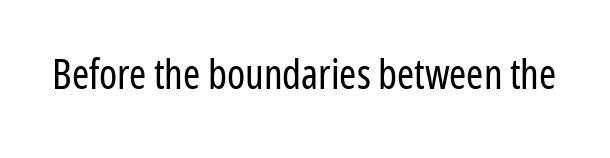
{"serif": "no", "italic": "no", "bold": "no", "weight": "regular", "width": "condensed", "stroke_contrast": "low", "x_height": "medium", "monospaced": "no", "underline": "no", "letter_spacing": "normal", "letter_spacing_em": 0.0, "glyph_px": 41}
